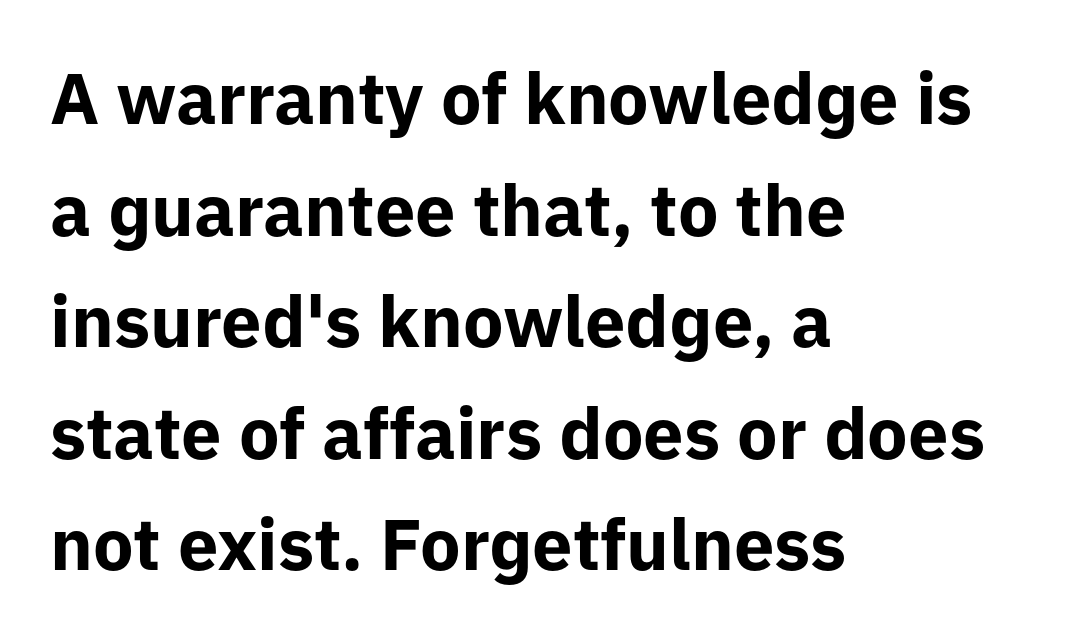
The image shows 72 px bold sans-serif type, upright; set left-aligned, normal line spacing (1.55x), normal letter spacing, not underlined; low stroke contrast and a medium x-height.
